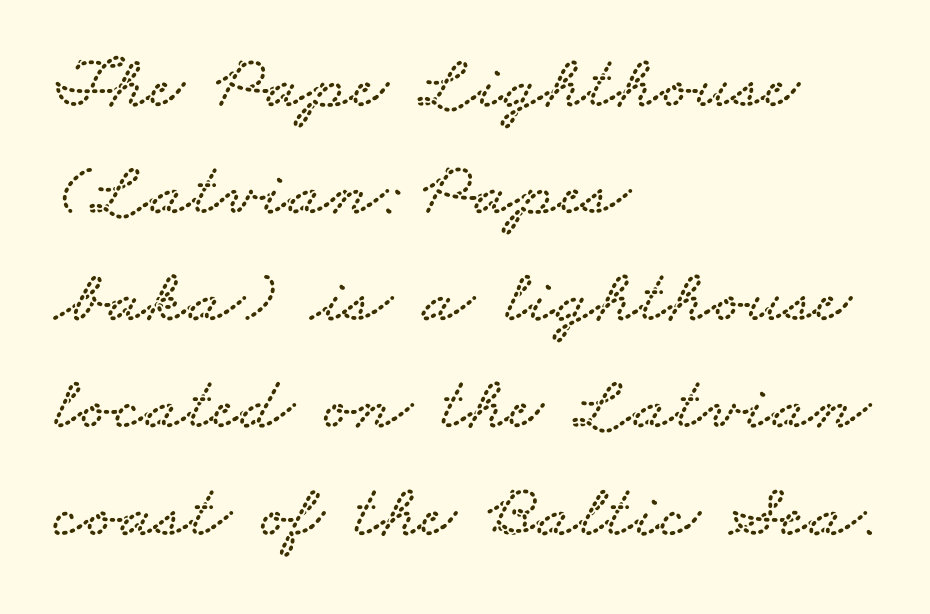
The image shows 76 px wide serif type; set left-aligned, normal line spacing (1.41x), normal letter spacing, not underlined; low stroke contrast and a small x-height.
